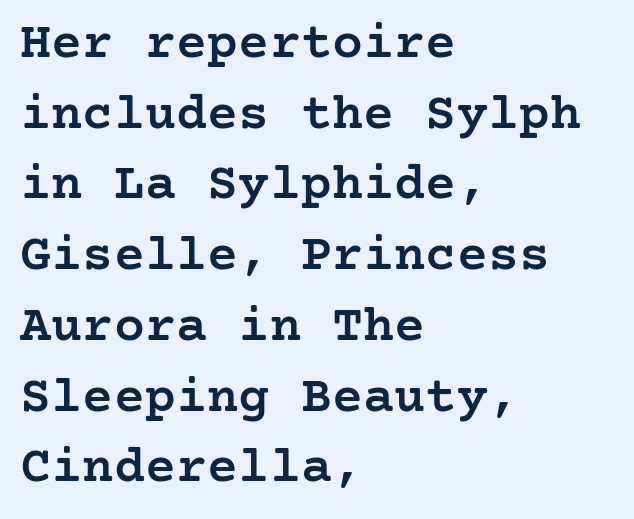
The image shows 52 px semibold serif type, upright; set left-aligned, normal line spacing (1.36x), normal letter spacing, not underlined; low stroke contrast and a medium x-height.
